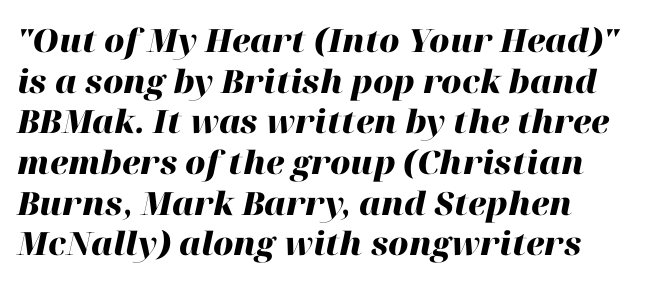
Descender tails drop into unmarked territory. The letterforms sit shoulder to shoulder at normal distance. The passage shown stacks its lines at a standard gap. The letters advance in unequal steps, a hallmark of proportional type.
